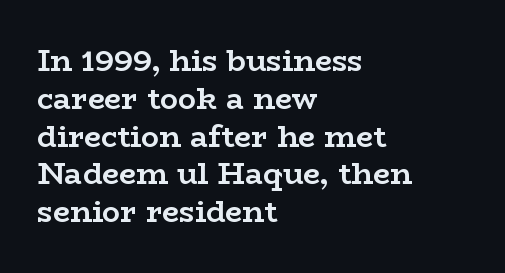
Honestly, the letter spacing is just normal — you wouldn't notice it. The passage shown is typed in a proportional face where columns would drift. Is this a sans? No — the strokes have serifs. Quick note: not italic, upright.
